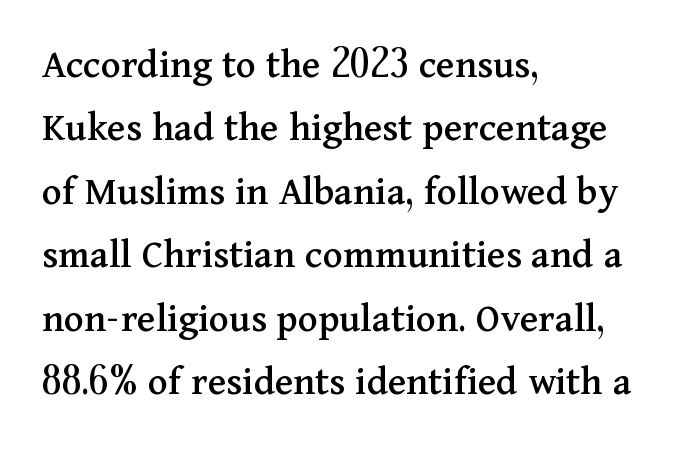
The image shows 42 px serif type, upright; set left-aligned, normal line spacing (1.51x), normal letter spacing, not underlined; medium stroke contrast and a medium x-height.
